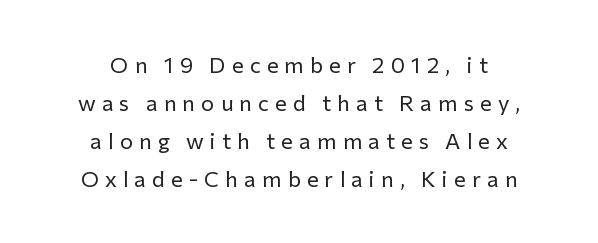
{"italic": "no", "bold": "no", "underline": "no", "align": "center", "line_spacing_ratio": 1.73, "letter_spacing": "wide", "letter_spacing_em": 0.28, "glyph_px": 22}
